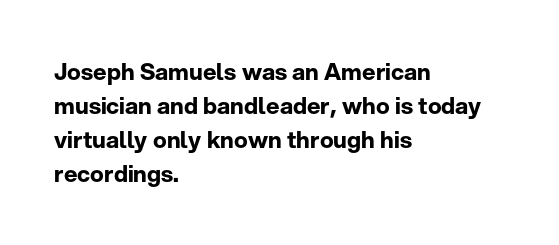
{"italic": "no", "bold": "yes", "underline": "no", "align": "left", "line_spacing": "normal", "line_spacing_ratio": 1.48, "letter_spacing": "normal", "letter_spacing_em": 0.0, "glyph_px": 23}
